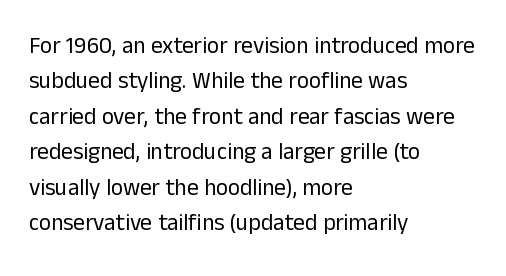
The image shows 23 px text type, upright; set left-aligned, normal line spacing (1.54x), normal letter spacing, not underlined.
